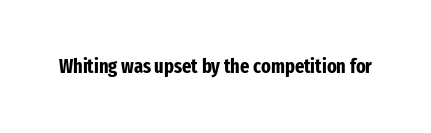
The image shows 20 px bold type, upright; set normal letter spacing, not underlined.
